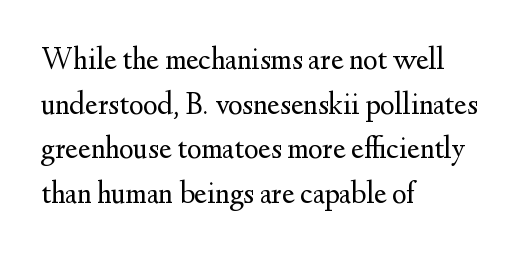
The image shows 31 px regular-weight serif type, upright; set left-aligned, normal line spacing (1.44x), normal letter spacing, not underlined; medium stroke contrast and a small x-height.
